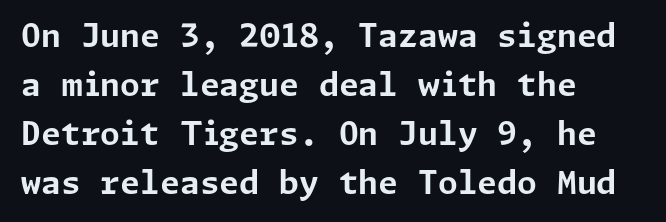
The image shows 32 px bold sans-serif type, upright; set left-aligned, normal line spacing (1.53x), normal letter spacing, not underlined; low stroke contrast and a medium x-height.
